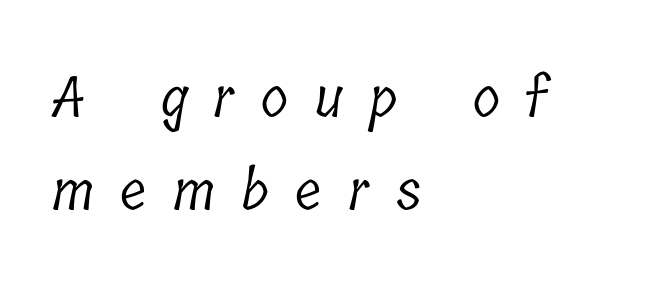
Leading: standard. All the whitespace from short lines collects on the right. Beneath every word, the page is bare. Display-style spreading of the glyphs; the letterfit is very open.
